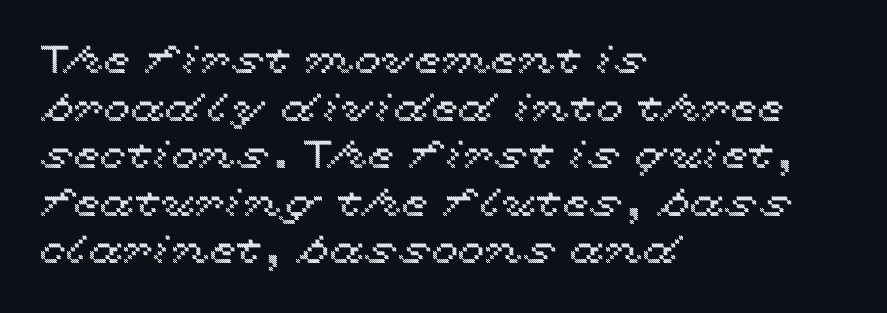
The image shows 39 px wide type; set left-aligned, line spacing 1.22x, normal letter spacing, not underlined; a medium x-height.
